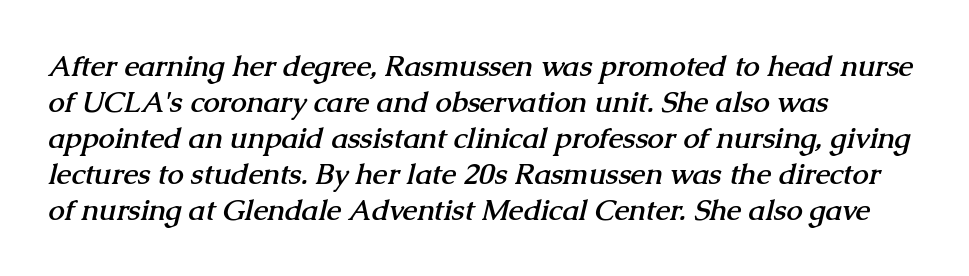
Here the designer chose a conventional face with non-uniform glyph widths. Each row of text sits above clean, open space. The typeface chosen for these lines features serifs. These lines carry a lot of weight — the face is fully bold. Observe the ordinary spacing: letters are neighbours, not strangers. These lines stack with their left ends in a neat column.
